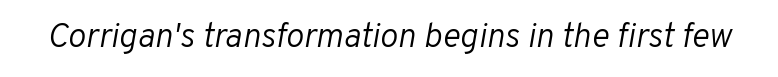
When letters slant like this, we call the style italic. No heavy texture on the line: the type isn't bold. Underline: absent. Between one letter and the next there's only the usual sliver of space. Is this a fixed-width face? No — the glyphs have proportional, varying widths.
